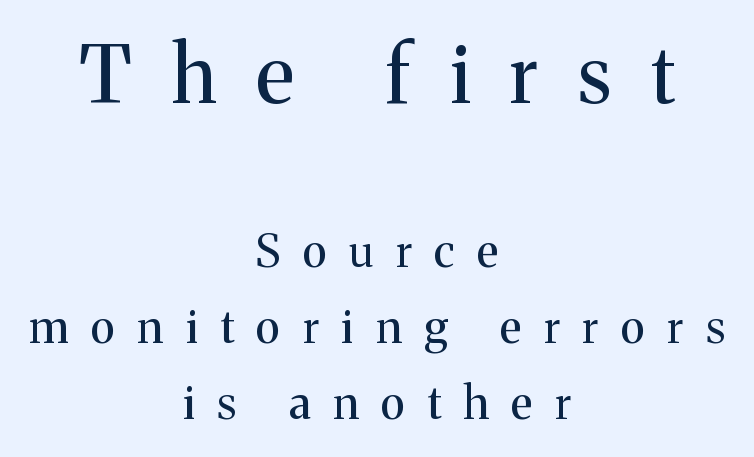
The image shows 79 px regular-weight serif type, upright; set centered, normal line spacing (1.69x), unusually wide letter spacing (+0.5 em), not underlined; the first (top) block is 1.76x larger; medium stroke contrast and a medium x-height.
